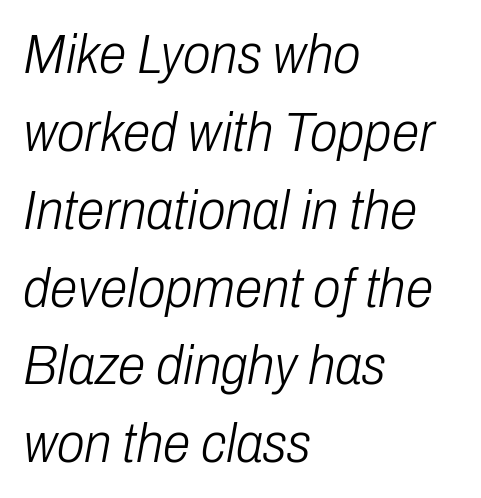
The image shows 56 px light, condensed type, italic (leaning right); set left-aligned, normal line spacing (1.39x), normal letter spacing, not underlined; low stroke contrast and a medium x-height.
